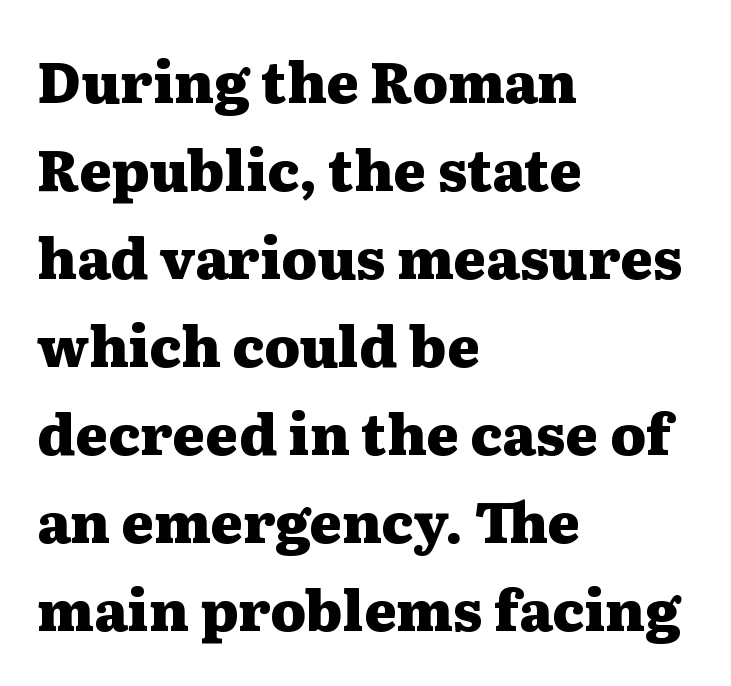
The lines are quadded left. A dark, heavy texture on the line: the type is bold. Students, observe: this is what conventionally led text looks like. The space directly below the letters is spotless.
